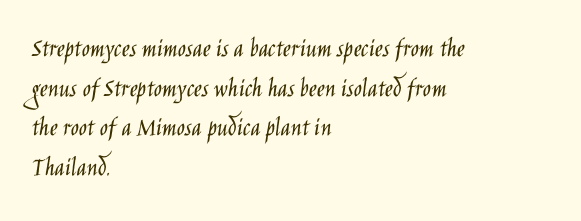
Notice how descenders clear the ascenders below comfortably — that's standard leading. Inter-character spacing is left at the font's built-in metrics. Bare-footed words on every line. The strokes are not fattened; the text isn't bold. A student would call this left alignment; a typographer would say flush left, rag right.
